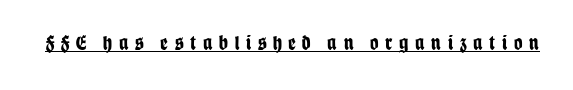
The image shows 21 px bold type, upright; set unusually wide letter spacing (+0.32 em), underlined.
